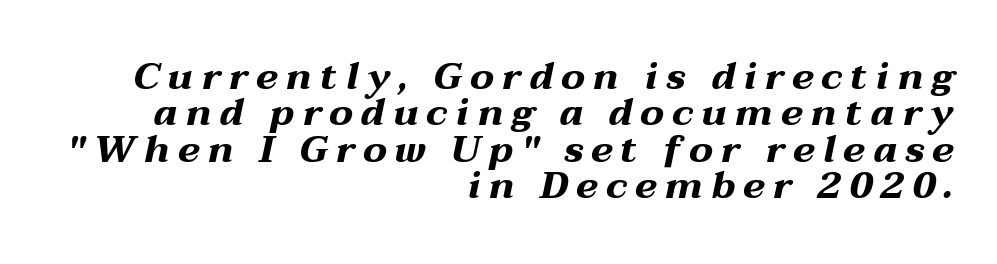
{"italic": "yes", "lean": "right", "slant_degrees": 12, "bold": "yes", "weight": "bold", "width": "wide", "stroke_contrast": "medium", "x_height": "medium", "monospaced": "no", "underline": "no", "align": "right", "line_spacing": "tight", "line_spacing_ratio": 0.96, "letter_spacing": "wide", "letter_spacing_em": 0.21, "glyph_px": 38}
